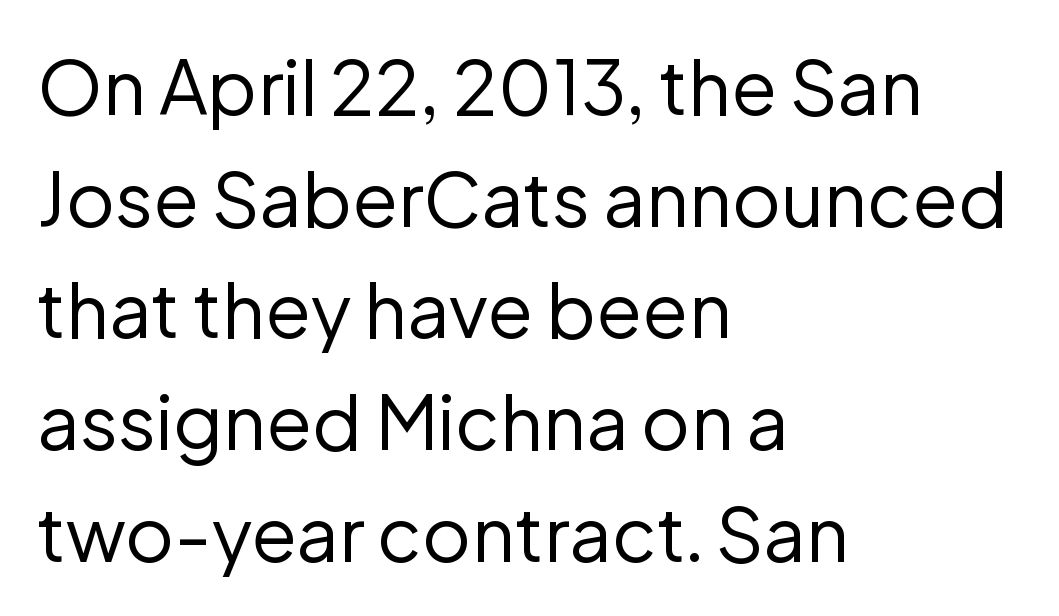
{"serif": "no", "italic": "no", "bold": "no", "weight": "regular", "width": "normal", "stroke_contrast": "low", "x_height": "medium", "monospaced": "no", "underline": "no", "align": "left", "line_spacing": "normal", "line_spacing_ratio": 1.49, "letter_spacing": "normal", "letter_spacing_em": 0.0, "glyph_px": 75}
